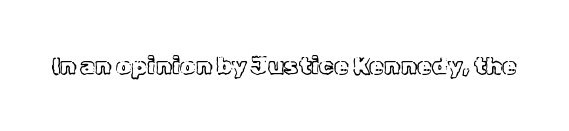
The image shows 24 px text type, upright; set normal letter spacing, not underlined.
